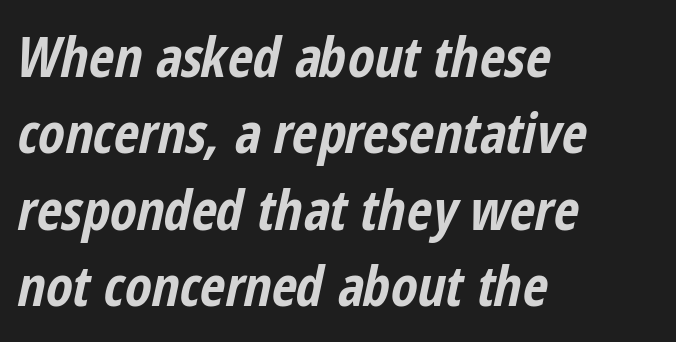
{"italic": "yes", "lean": "right", "slant_degrees": 12, "bold": "yes", "weight": "bold", "width": "condensed", "stroke_contrast": "low", "x_height": "medium", "monospaced": "no", "underline": "no", "align": "left", "line_spacing": "normal", "line_spacing_ratio": 1.39, "letter_spacing": "normal", "letter_spacing_em": 0.0, "glyph_px": 55}
